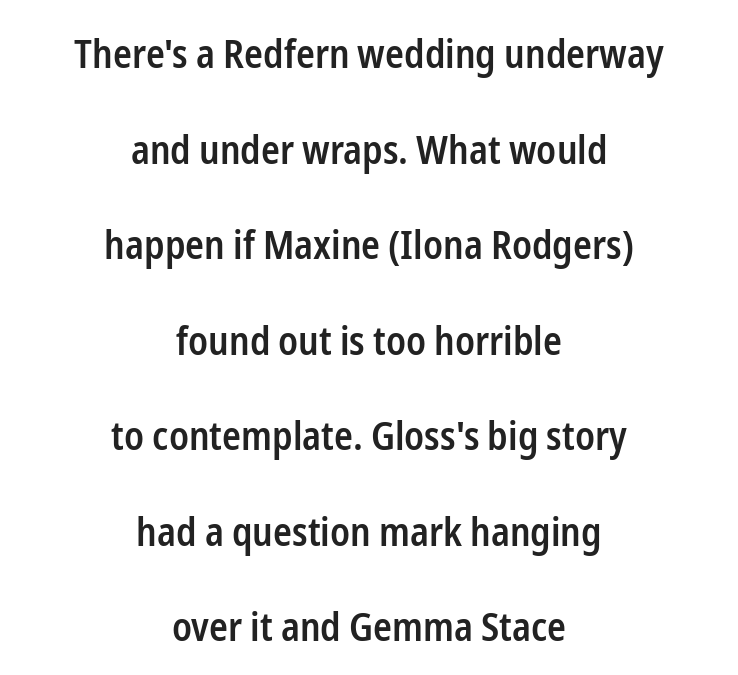
{"serif": "no", "italic": "no", "bold": "semi", "weight": "semibold", "width": "condensed", "stroke_contrast": "low", "x_height": "medium", "monospaced": "no", "underline": "no", "align": "center", "line_spacing": "loose", "line_spacing_ratio": 2.45, "letter_spacing": "normal", "letter_spacing_em": 0.0, "glyph_px": 39}
